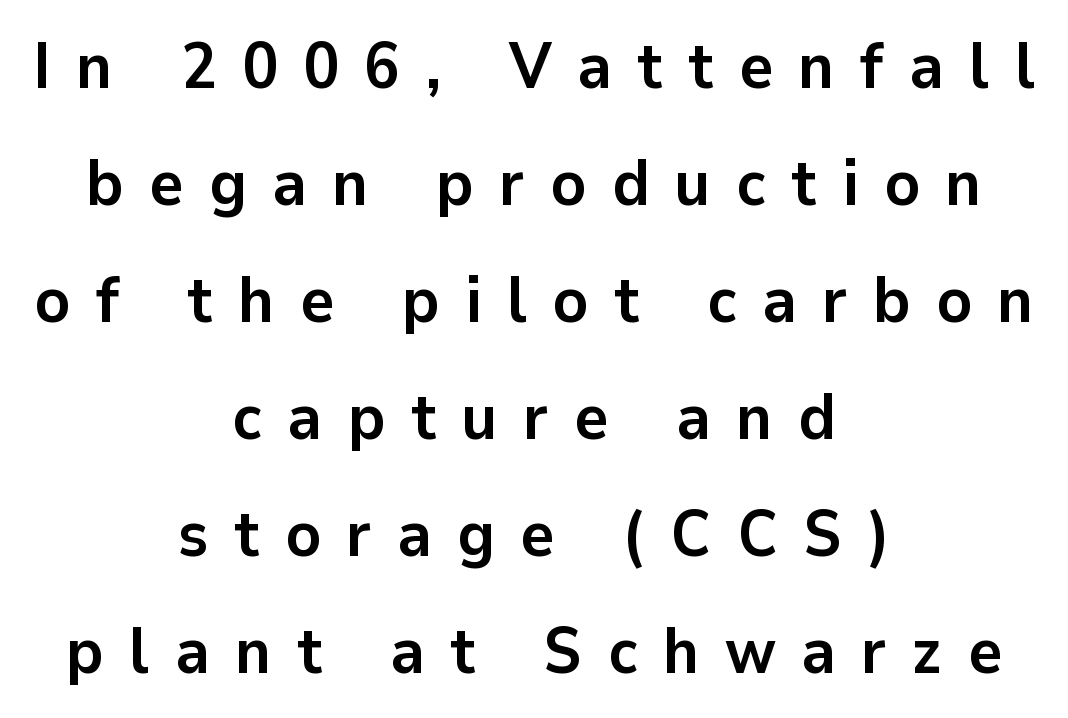
Q: Is the text bold? A: Yes.
Q: Is the text italic (slanted)? A: No, it is upright.
Q: Is the typeface a serif or a sans-serif typeface? A: Sans-serif.
Q: Is the text underlined? A: No.
Q: How is the paragraph aligned? A: Centered.
Q: Is the spacing between letters normal or unusually wide? A: Unusually wide.
Q: Width (condensed, normal, or wide)? A: Normal.
Q: Stroke contrast? A: Low.
Q: x-height? A: Medium.
Q: Monospaced? A: No.
